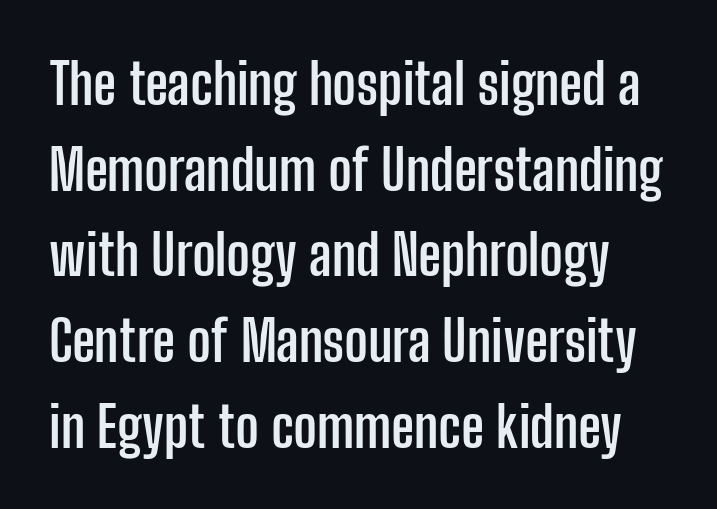
Q: Is the text bold? A: Yes.
Q: Is the text italic (slanted)? A: No, it is upright.
Q: Is the typeface a serif or a sans-serif typeface? A: Sans-serif.
Q: Is the text underlined? A: No.
Q: Is the spacing between letters normal or unusually wide? A: Normal.
Q: Is the spacing between lines tight, normal or loose? A: Normal.
Q: Width (condensed, normal, or wide)? A: Condensed.
Q: Stroke contrast? A: Low.
Q: x-height? A: Medium.
Q: Monospaced? A: No.
